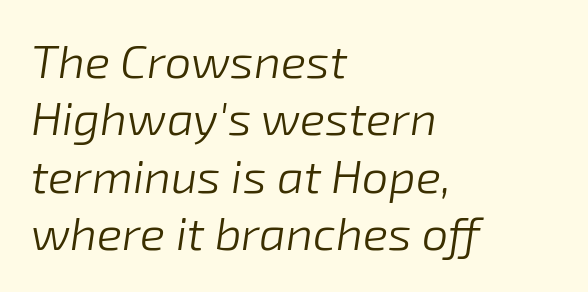
This rendering leaves character spacing at its baseline value. The rendering uses natural spacing where letterforms have individual widths. In terms of posture, this sample is oblique. Ink coverage per letter is moderate at most. Which margin do the lines hug? The left one — the right edge is uneven. Nobody drew a line under any word here.
